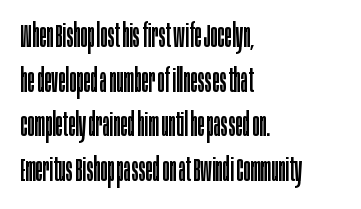
Q: Is the text bold? A: No.
Q: Is the text italic (slanted)? A: No, it is upright.
Q: Is the typeface a serif or a sans-serif typeface? A: Sans-serif.
Q: Is the text underlined? A: No.
Q: How is the paragraph aligned? A: Left-aligned.
Q: Is the spacing between letters normal or unusually wide? A: Normal.
Q: Is the spacing between lines tight, normal or loose? A: Normal.
Q: Width (condensed, normal, or wide)? A: Condensed.
Q: Stroke contrast? A: Low.
Q: x-height? A: Large.
Q: Monospaced? A: No.
